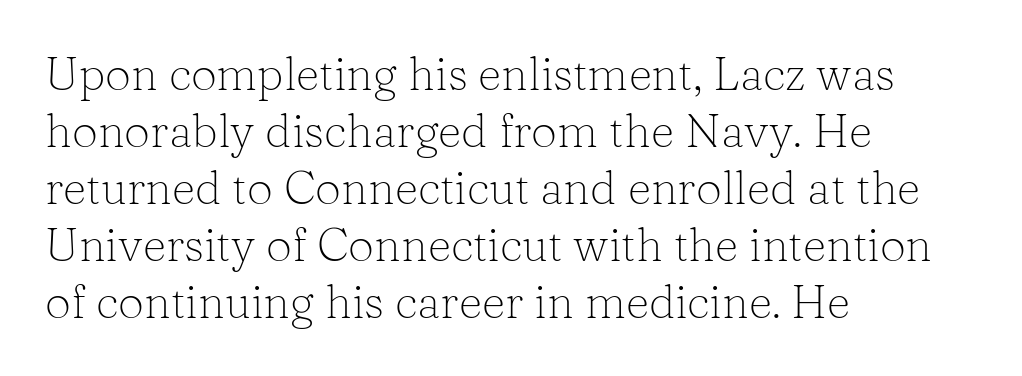
{"serif": "yes", "italic": "no", "bold": "no", "weight": "light", "width": "normal", "stroke_contrast": "low", "x_height": "medium", "monospaced": "no", "underline": "no", "align": "left", "line_spacing_ratio": 1.24, "letter_spacing": "normal", "letter_spacing_em": 0.0, "glyph_px": 46}
